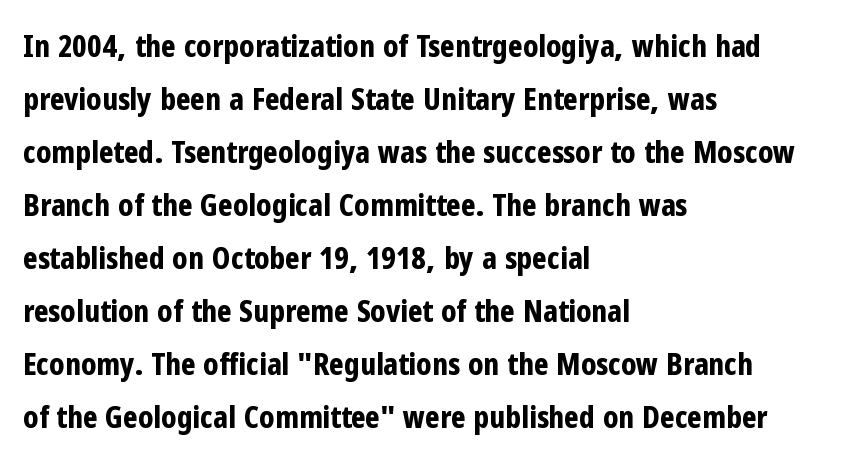
Q: Is the text bold? A: Yes.
Q: Is the text italic (slanted)? A: No, it is upright.
Q: Is the typeface a serif or a sans-serif typeface? A: Sans-serif.
Q: Is the text underlined? A: No.
Q: How is the paragraph aligned? A: Left-aligned.
Q: Is the spacing between letters normal or unusually wide? A: Normal.
Q: Width (condensed, normal, or wide)? A: Condensed.
Q: Stroke contrast? A: Low.
Q: x-height? A: Medium.
Q: Monospaced? A: No.
